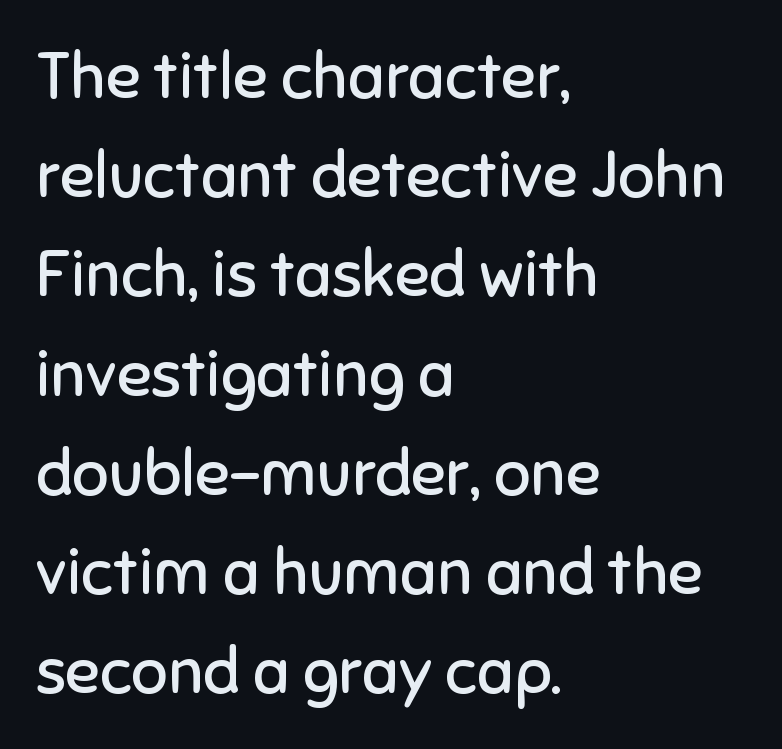
The image shows 64 px regular-weight sans-serif type, upright; set left-aligned, normal line spacing (1.55x), normal letter spacing, not underlined; low stroke contrast and a medium x-height.
